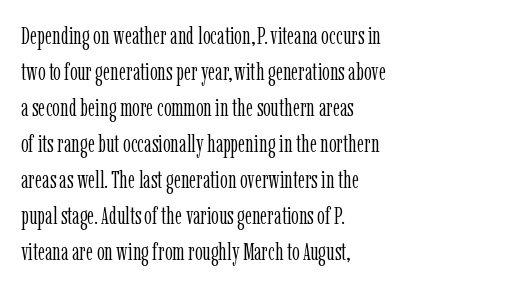
{"italic": "no", "bold": "no", "underline": "no", "align": "left", "line_spacing": "normal", "line_spacing_ratio": 1.5, "letter_spacing": "normal", "letter_spacing_em": 0.0, "glyph_px": 24}
